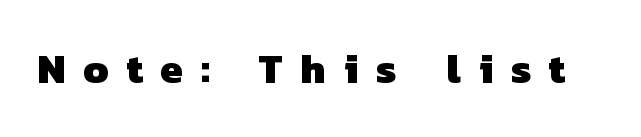
Q: Is the text bold? A: Yes.
Q: Is the typeface a serif or a sans-serif typeface? A: Sans-serif.
Q: Is the text underlined? A: No.
Q: Is the spacing between letters normal or unusually wide? A: Unusually wide.
Q: Width (condensed, normal, or wide)? A: Normal.
Q: Stroke contrast? A: Low.
Q: x-height? A: Medium.
Q: Monospaced? A: No.
